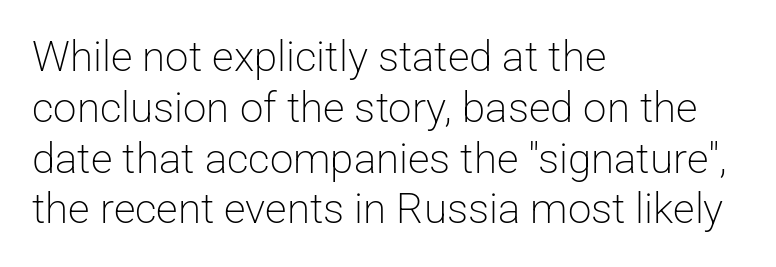
Q: Is the text bold? A: No.
Q: Is the text italic (slanted)? A: No, it is upright.
Q: Is the typeface a serif or a sans-serif typeface? A: Sans-serif.
Q: Is the text underlined? A: No.
Q: How is the paragraph aligned? A: Left-aligned.
Q: Is the spacing between letters normal or unusually wide? A: Normal.
Q: Width (condensed, normal, or wide)? A: Normal.
Q: Stroke contrast? A: Low.
Q: x-height? A: Medium.
Q: Monospaced? A: No.
